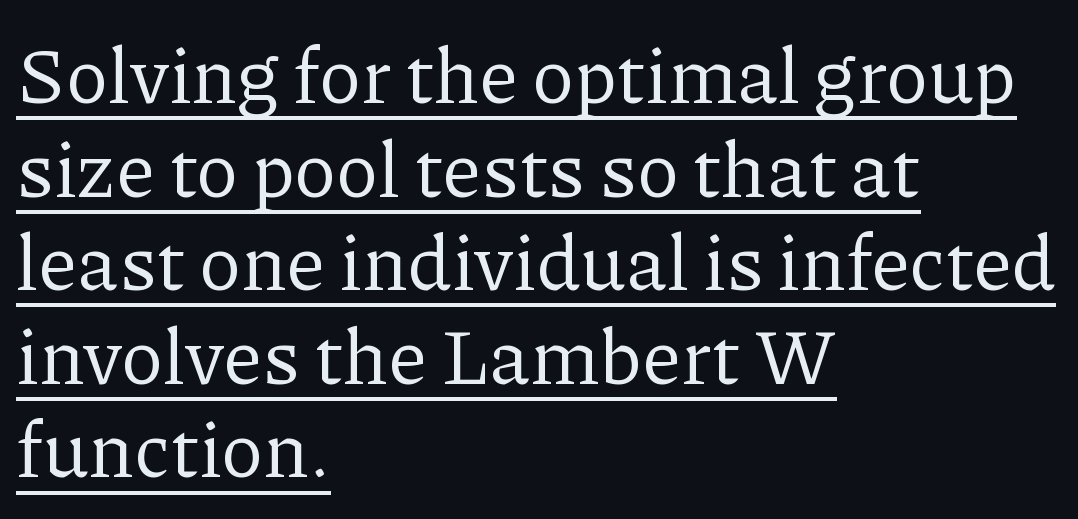
The image shows 78 px regular-weight serif type, upright; set left-aligned, line spacing 1.2x, normal letter spacing, underlined; low stroke contrast and a medium x-height.
